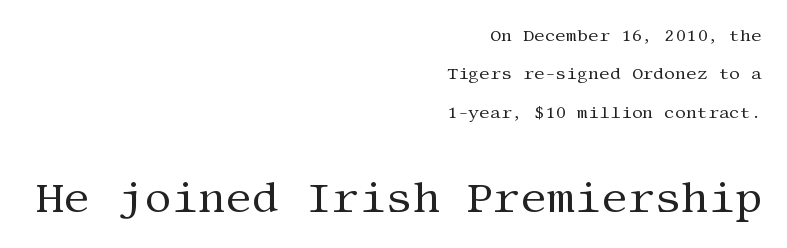
{"serif": "yes", "italic": "no", "bold": "no", "weight": "regular", "width": "normal", "stroke_contrast": "medium", "x_height": "large", "underline": "no", "align": "right", "line_spacing": "loose", "line_spacing_ratio": 2.26, "letter_spacing": "normal", "letter_spacing_em": 0.0, "larger_block": "second", "size_ratio": 2.47, "glyph_px": 42}
